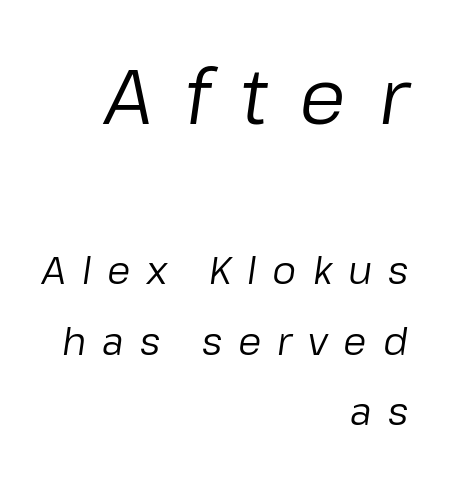
Q: Is the text bold? A: No.
Q: Is the text italic (slanted)? A: Yes, it leans right by about 8 degrees.
Q: Is the text underlined? A: No.
Q: How is the paragraph aligned? A: Right-aligned.
Q: Is the spacing between letters normal or unusually wide? A: Unusually wide.
Q: Which block of text is set in a larger size, the first (top) or the second (bottom)? A: The first (top) one.
Q: Width (condensed, normal, or wide)? A: Normal.
Q: Stroke contrast? A: Low.
Q: x-height? A: Medium.
Q: Monospaced? A: No.
